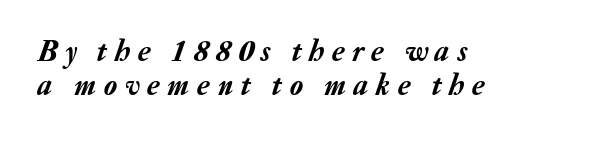
What's the leading like? Squeezed, with rows nearly overlapping. Is the letter spacing exaggerated? Yes — the characters are pushed far apart. Type without underlining. Character widths vary here, with narrow letters taking less room than wide ones. One-word summary of the alignment: left. Tall strokes in this sample are angled rather than plumb.
